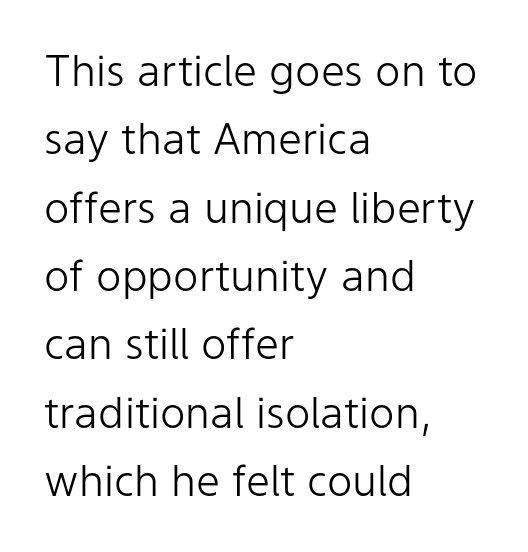
{"serif": "no", "italic": "no", "bold": "no", "weight": "light", "width": "normal", "stroke_contrast": "low", "x_height": "medium", "monospaced": "no", "underline": "no", "align": "left", "line_spacing": "normal", "line_spacing_ratio": 1.59, "letter_spacing": "normal", "letter_spacing_em": 0.0, "glyph_px": 43}
